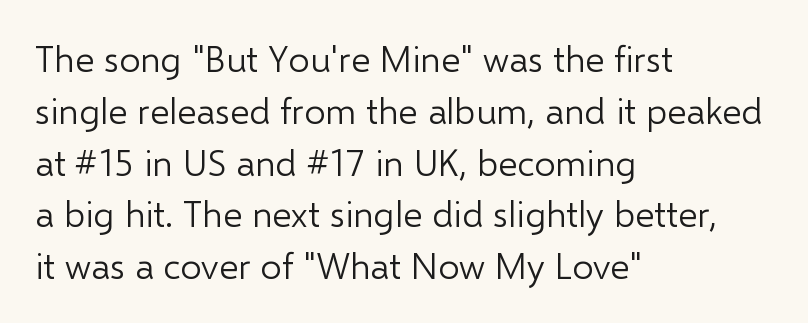
To sum up the face: it is a sans, with no serifs. Tracking value appears to be zero — textbook default spacing. Notice how the passage keeps a crisp vertical edge on the left only. A typesetter would mark this as roman, not italic. Descenders hang freely into open space. These lines sit exactly where default settings would place them.
